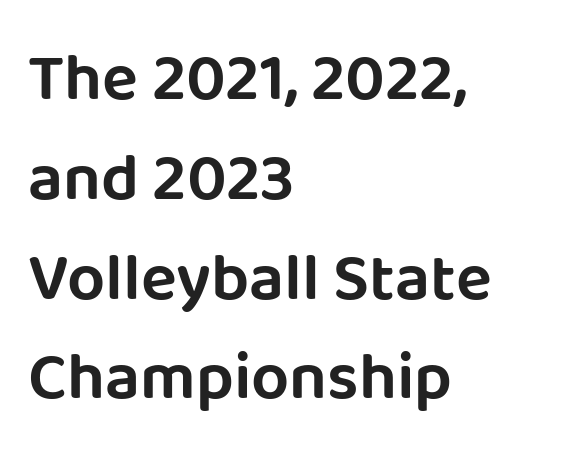
Q: Is the text italic (slanted)? A: No, it is upright.
Q: Is the typeface a serif or a sans-serif typeface? A: Sans-serif.
Q: Is the text underlined? A: No.
Q: How is the paragraph aligned? A: Left-aligned.
Q: Is the spacing between letters normal or unusually wide? A: Normal.
Q: Is the spacing between lines tight, normal or loose? A: Normal.
Q: Width (condensed, normal, or wide)? A: Normal.
Q: Stroke contrast? A: Low.
Q: x-height? A: Large.
Q: Monospaced? A: No.
